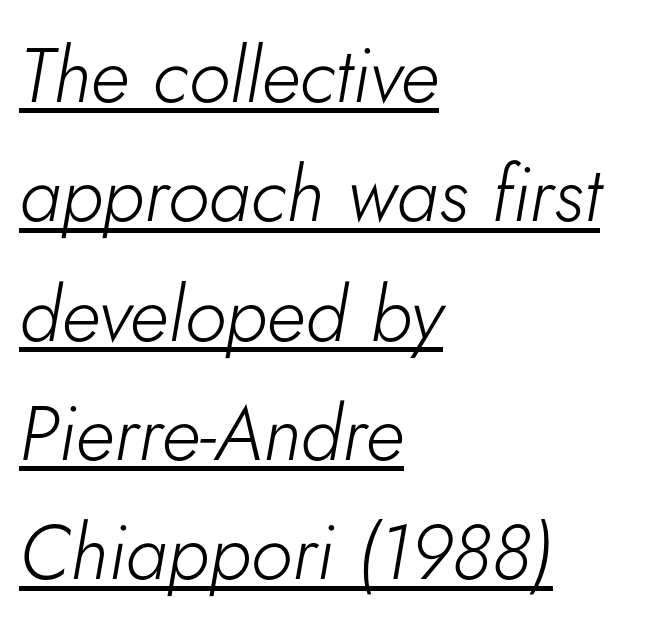
Q: Is the text bold? A: No.
Q: Is the text italic (slanted)? A: Yes, it leans right by about 5 degrees.
Q: Is the text underlined? A: Yes.
Q: How is the paragraph aligned? A: Left-aligned.
Q: Is the spacing between letters normal or unusually wide? A: Normal.
Q: Is the spacing between lines tight, normal or loose? A: Normal.
Q: Width (condensed, normal, or wide)? A: Normal.
Q: Stroke contrast? A: Low.
Q: x-height? A: Small.
Q: Monospaced? A: No.
